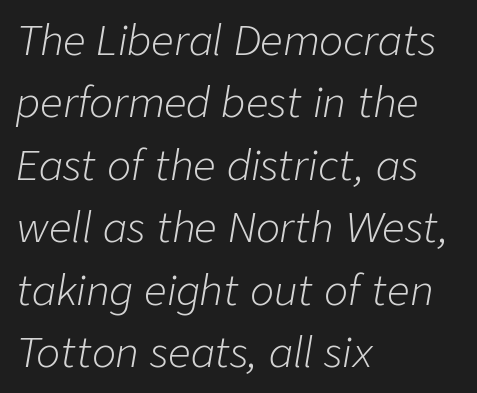
{"italic": "yes", "lean": "right", "slant_degrees": 9, "bold": "no", "weight": "light", "width": "normal", "stroke_contrast": "low", "x_height": "medium", "monospaced": "no", "underline": "no", "align": "left", "line_spacing": "normal", "line_spacing_ratio": 1.56, "letter_spacing": "normal", "letter_spacing_em": 0.0, "glyph_px": 40}
